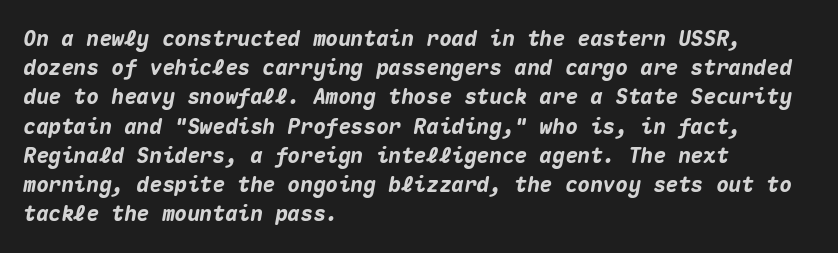
The image shows 21 px bold type, italic (leaning right); set left-aligned, normal line spacing (1.39x), normal letter spacing, not underlined.
